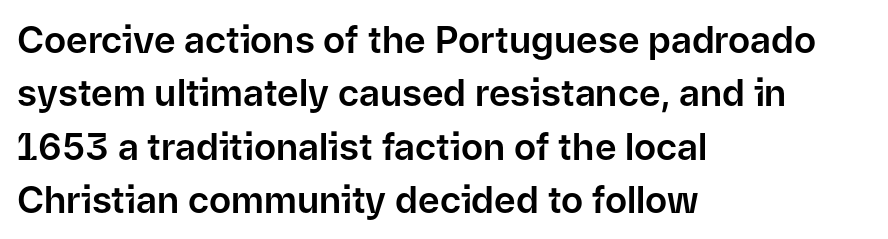
Q: Is the text italic (slanted)? A: No, it is upright.
Q: Is the typeface a serif or a sans-serif typeface? A: Sans-serif.
Q: Is the text underlined? A: No.
Q: How is the paragraph aligned? A: Left-aligned.
Q: Is the spacing between letters normal or unusually wide? A: Normal.
Q: Is the spacing between lines tight, normal or loose? A: Normal.
Q: Width (condensed, normal, or wide)? A: Normal.
Q: Stroke contrast? A: Low.
Q: x-height? A: Medium.
Q: Monospaced? A: No.
